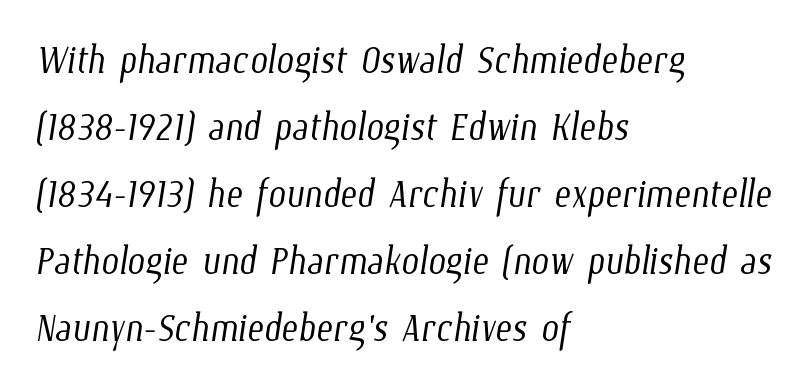
The image shows 50 px light, condensed type; set left-aligned, normal line spacing (1.34x), normal letter spacing, not underlined; low stroke contrast and a medium x-height.
